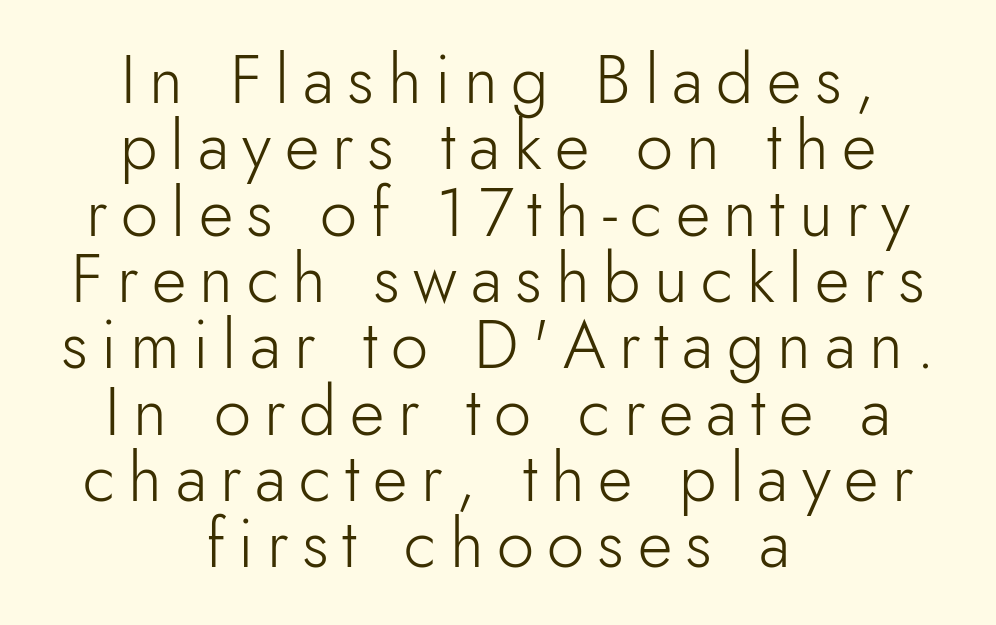
It's the straight-up-and-down kind of type. The space directly below the letters is spotless. Quick note: interline space is minimal. The font sits on the lighter half of the weight spectrum, regular included. The text block is weighted toward neither margin, spreading evenly from the middle.
